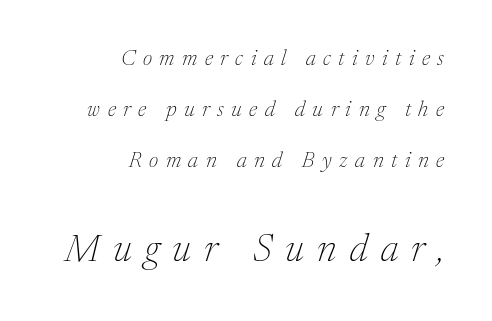
{"serif": "yes", "italic": "yes", "lean": "right", "slant_degrees": 17, "bold": "no", "weight": "thin", "width": "normal", "stroke_contrast": "medium", "x_height": "medium", "monospaced": "no", "underline": "no", "align": "right", "line_spacing": "loose", "line_spacing_ratio": 2.32, "letter_spacing": "wide", "letter_spacing_em": 0.34, "larger_block": "second", "size_ratio": 1.77, "glyph_px": 39}
